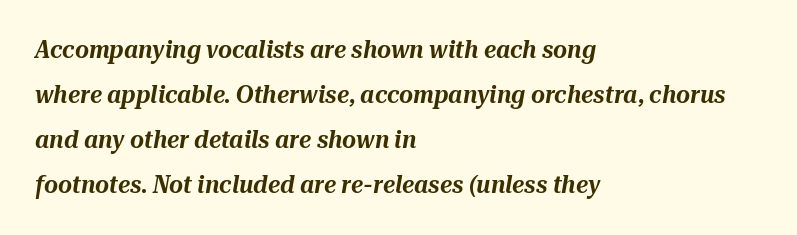
The image shows 24 px text type, italic (leaning right); set left-aligned, line spacing 1.88x, normal letter spacing, not underlined.
